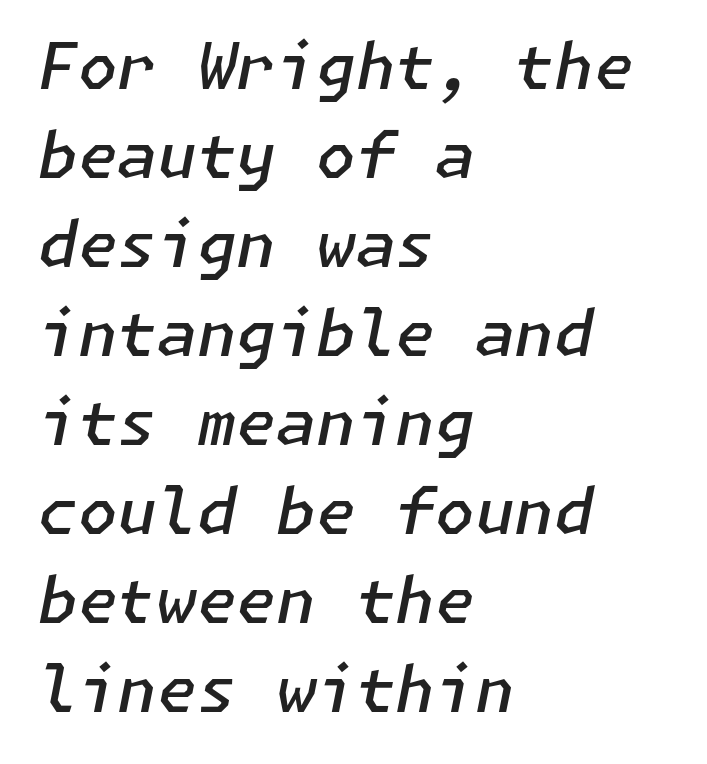
Q: Is the text bold? A: Semi-bold.
Q: Is the text italic (slanted)? A: Yes, it leans right by about 11 degrees.
Q: Is the text underlined? A: No.
Q: How is the paragraph aligned? A: Left-aligned.
Q: Is the spacing between letters normal or unusually wide? A: Normal.
Q: Is the spacing between lines tight, normal or loose? A: Normal.
Q: Width (condensed, normal, or wide)? A: Normal.
Q: Stroke contrast? A: Low.
Q: x-height? A: Medium.
